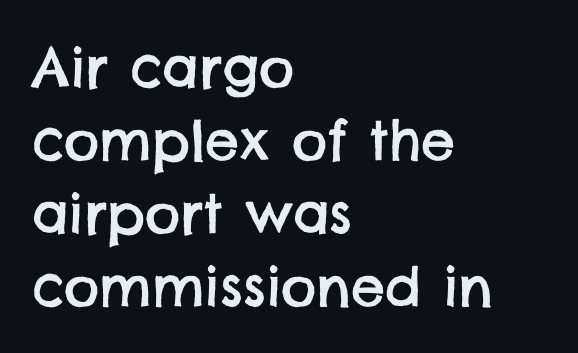
{"serif": "no", "width": "normal", "stroke_contrast": "low", "x_height": "large", "monospaced": "no", "underline": "no", "align": "left", "line_spacing": "normal", "line_spacing_ratio": 1.35, "letter_spacing": "normal", "letter_spacing_em": 0.0, "glyph_px": 54}
